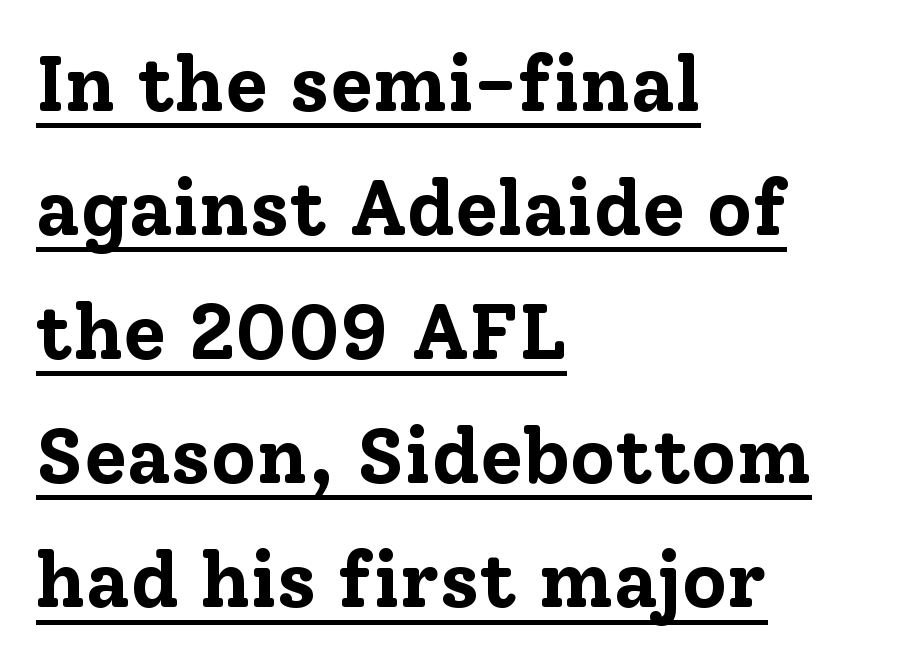
The image shows 78 px bold serif type, upright; set left-aligned, normal line spacing (1.59x), normal letter spacing, underlined; low stroke contrast and a medium x-height.
